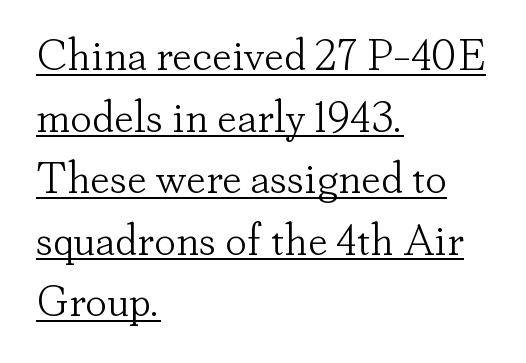
The image shows 44 px light serif type, upright; set left-aligned, normal line spacing (1.4x), normal letter spacing, underlined; low stroke contrast and a small x-height.
